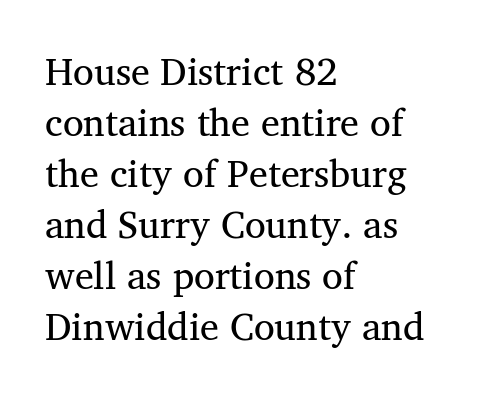
{"serif": "yes", "italic": "no", "bold": "no", "weight": "regular", "width": "normal", "stroke_contrast": "medium", "x_height": "medium", "monospaced": "no", "underline": "no", "align": "left", "line_spacing": "normal", "line_spacing_ratio": 1.34, "letter_spacing": "normal", "letter_spacing_em": 0.0, "glyph_px": 38}
